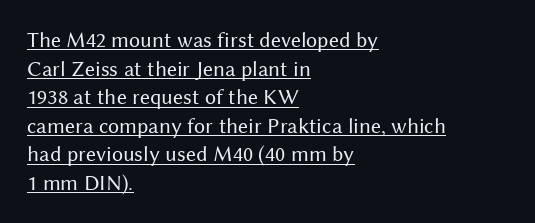
The image shows 22 px text type, upright; set left-aligned, normal line spacing (1.3x), normal letter spacing, underlined.
